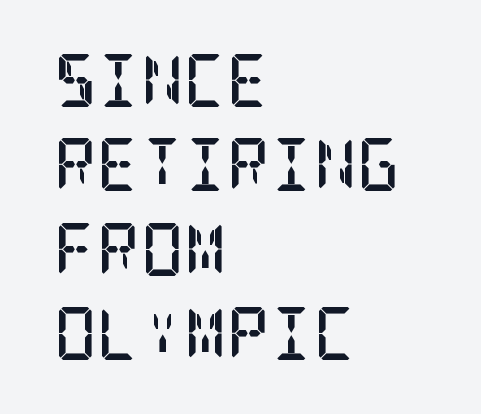
Q: Is the text bold? A: Yes.
Q: Is the text italic (slanted)? A: No, it is upright.
Q: Is the typeface a serif or a sans-serif typeface? A: Serif.
Q: Is the text underlined? A: No.
Q: How is the paragraph aligned? A: Left-aligned.
Q: Is the spacing between letters normal or unusually wide? A: Normal.
Q: Is the spacing between lines tight, normal or loose? A: Normal.
Q: Width (condensed, normal, or wide)? A: Condensed.
Q: Stroke contrast? A: Low.
Q: x-height? A: Large.
